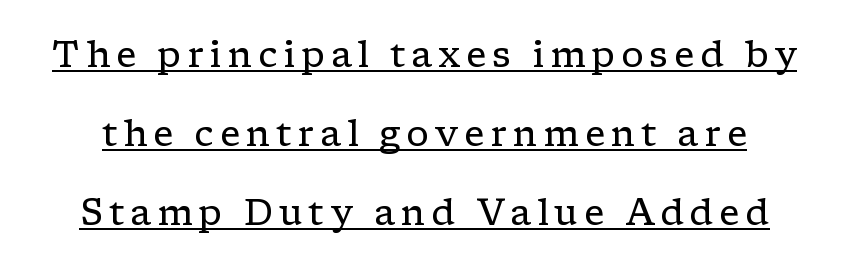
Reading down the column, the eye jumps a long way to each next line. Unbolded letterforms with no extra heft. The letters advance in unequal steps, a hallmark of proportional type. The passage shown is typeset with a serif family.
